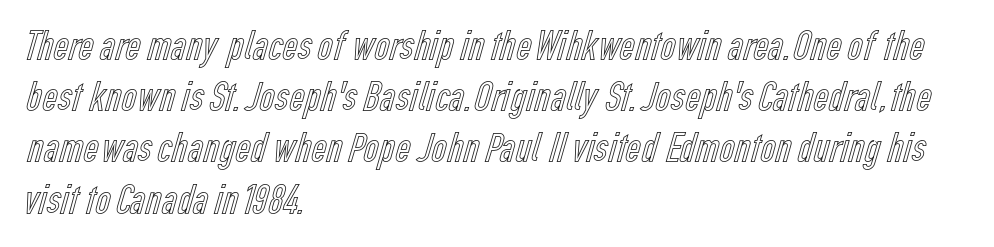
Each word holds together tightly as a unit, with standard inter-letter gaps. The setting favours the left margin, as ordinary paragraphs usually do. Lines of text with bare space underneath. These lines are rendered in a variable-pitch font.
